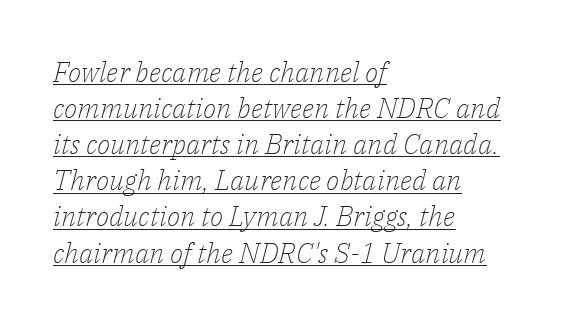
{"serif": "yes", "italic": "yes", "lean": "right", "slant_degrees": 14, "bold": "no", "weight": "light", "width": "normal", "stroke_contrast": "low", "x_height": "medium", "monospaced": "no", "underline": "yes", "align": "left", "line_spacing": "normal", "line_spacing_ratio": 1.29, "letter_spacing": "normal", "letter_spacing_em": 0.0, "glyph_px": 28}
